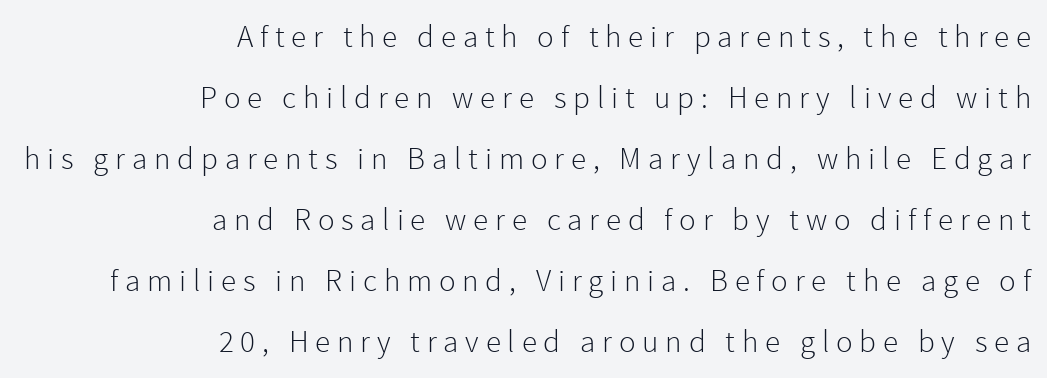
The image shows 31 px light sans-serif type, upright; set right-aligned, loose line spacing (1.97x), unusually wide letter spacing (+0.22 em), not underlined; a medium x-height.
